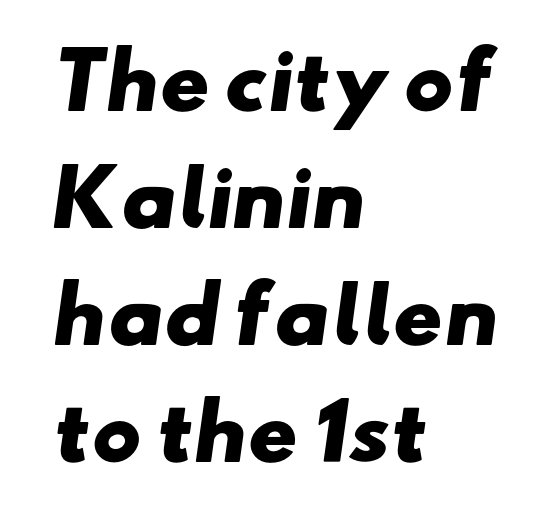
{"serif": "no", "bold": "yes", "weight": "heavy", "width": "wide", "stroke_contrast": "low", "x_height": "small", "monospaced": "no", "underline": "no", "align": "left", "line_spacing": "normal", "line_spacing_ratio": 1.56, "letter_spacing": "normal", "letter_spacing_em": 0.0, "glyph_px": 75}
